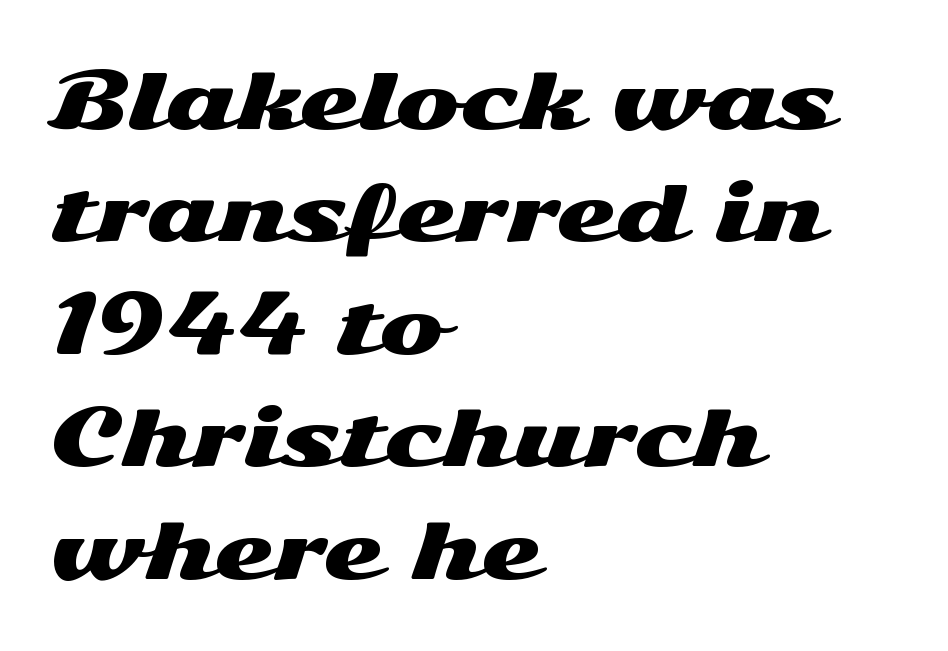
The image shows 77 px wide sans-serif type; set left-aligned, normal line spacing (1.46x), normal letter spacing, not underlined; medium stroke contrast and a medium x-height.
